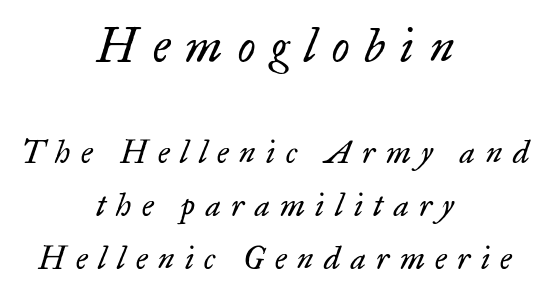
The image shows 46 px regular-weight serif type, italic (leaning right); set centered, line spacing 1.71x, unusually wide letter spacing (+0.34 em), not underlined; the first (top) block is 1.48x larger; low stroke contrast and a small x-height.
